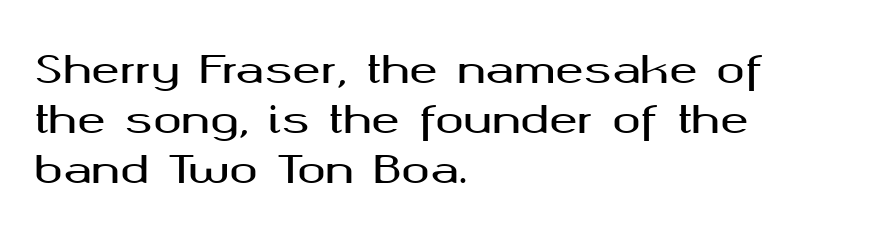
{"serif": "no", "italic": "no", "width": "wide", "stroke_contrast": "medium", "x_height": "medium", "monospaced": "no", "underline": "no", "align": "left", "line_spacing": "normal", "line_spacing_ratio": 1.32, "letter_spacing": "normal", "letter_spacing_em": 0.0, "glyph_px": 38}
